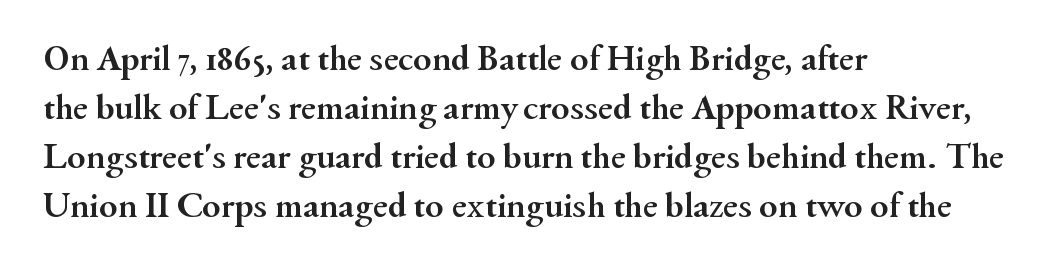
The image shows 37 px semibold serif type, upright; set left-aligned, normal line spacing (1.32x), normal letter spacing, not underlined; medium stroke contrast and a small x-height.
